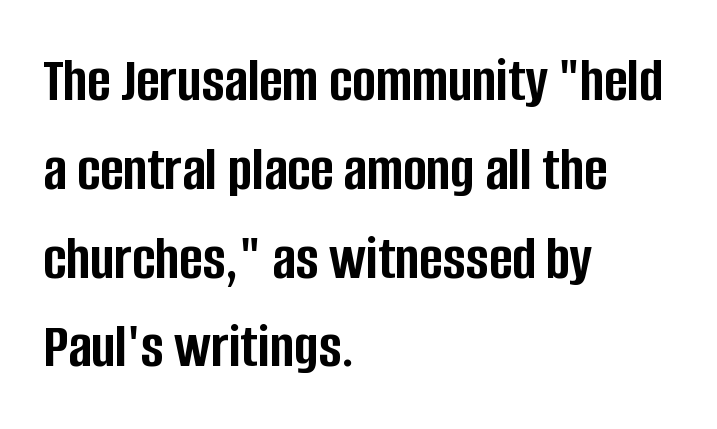
Compared with a centered layout, this one pins lines to the left instead. The passage shown is typed in a proportional face where columns would drift. Regarding leading, the lines here are spaced in the standard way. Heavy-handed strokes throughout: this text is bold. Only glyphs here, with clear space below each row. Does the type have serifs? No, each stem ends abruptly.
